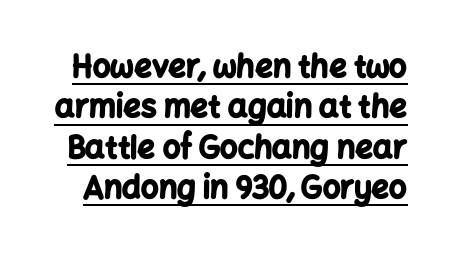
{"serif": "no", "italic": "no", "bold": "yes", "weight": "bold", "width": "normal", "stroke_contrast": "low", "x_height": "medium", "monospaced": "no", "underline": "yes", "line_spacing": "normal", "line_spacing_ratio": 1.3, "letter_spacing": "normal", "letter_spacing_em": 0.0, "glyph_px": 31}
